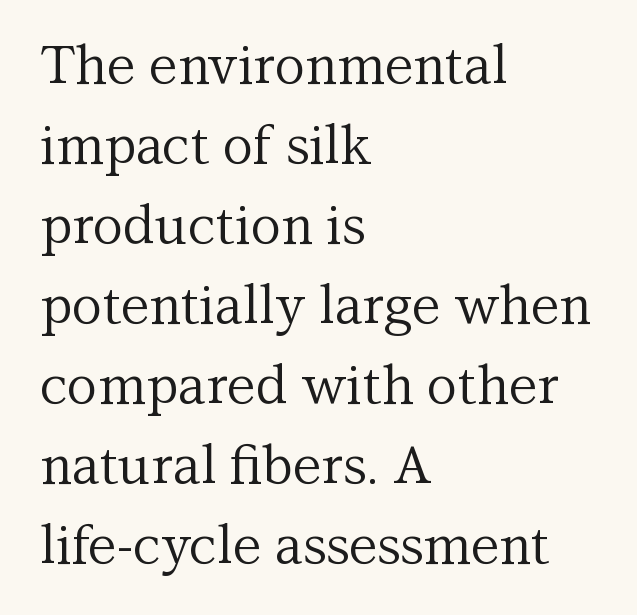
Q: Is the text bold? A: No.
Q: Is the text italic (slanted)? A: No, it is upright.
Q: Is the typeface a serif or a sans-serif typeface? A: Serif.
Q: Is the text underlined? A: No.
Q: How is the paragraph aligned? A: Left-aligned.
Q: Is the spacing between letters normal or unusually wide? A: Normal.
Q: Is the spacing between lines tight, normal or loose? A: Normal.
Q: Width (condensed, normal, or wide)? A: Normal.
Q: Stroke contrast? A: Medium.
Q: x-height? A: Medium.
Q: Monospaced? A: No.
